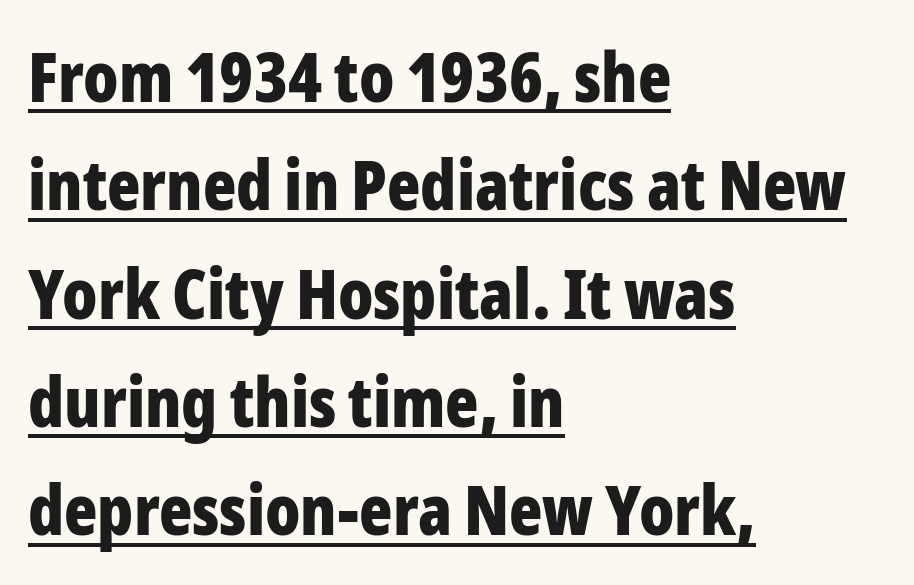
The image shows 69 px bold, condensed sans-serif type, upright; set left-aligned, normal line spacing (1.57x), normal letter spacing, underlined; low stroke contrast and a medium x-height.
